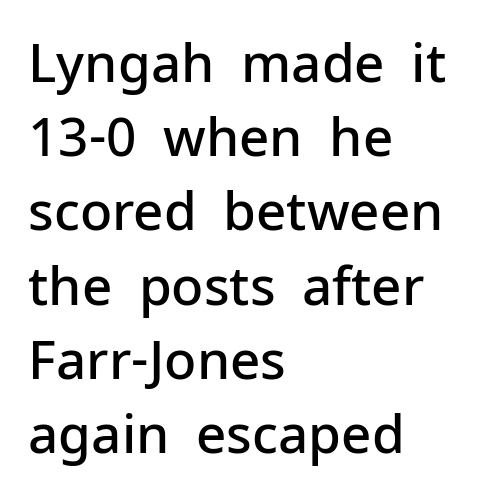
Q: Is the text bold? A: Semi-bold.
Q: Is the text italic (slanted)? A: No, it is upright.
Q: Is the typeface a serif or a sans-serif typeface? A: Sans-serif.
Q: Is the text underlined? A: No.
Q: How is the paragraph aligned? A: Left-aligned.
Q: Is the spacing between letters normal or unusually wide? A: Normal.
Q: Is the spacing between lines tight, normal or loose? A: Normal.
Q: Width (condensed, normal, or wide)? A: Normal.
Q: Stroke contrast? A: Low.
Q: x-height? A: Medium.
Q: Monospaced? A: No.
